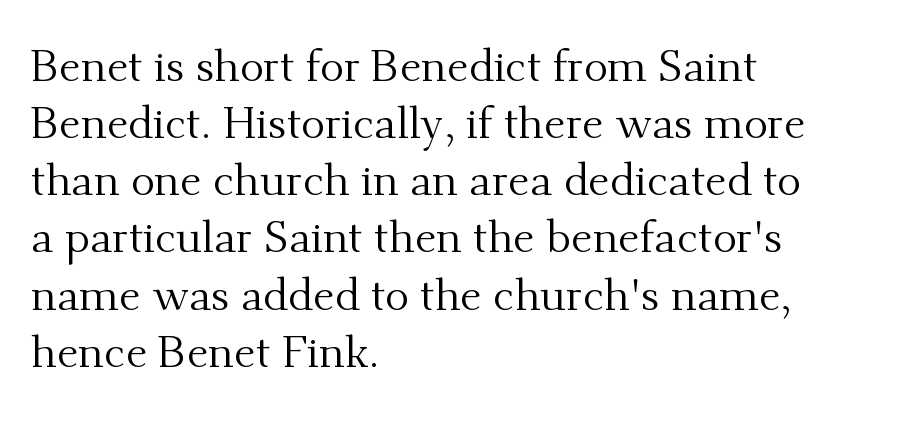
Q: Is the text bold? A: No.
Q: Is the text italic (slanted)? A: No, it is upright.
Q: Is the typeface a serif or a sans-serif typeface? A: Serif.
Q: Is the text underlined? A: No.
Q: How is the paragraph aligned? A: Left-aligned.
Q: Is the spacing between letters normal or unusually wide? A: Normal.
Q: Is the spacing between lines tight, normal or loose? A: Normal.
Q: Width (condensed, normal, or wide)? A: Normal.
Q: Stroke contrast? A: Medium.
Q: x-height? A: Small.
Q: Monospaced? A: No.
